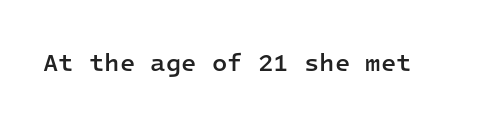
The letters stand upright; this is a roman face. Words appear dense and cohesive because spacing is normal. What weight is shown? A semibold, between regular and bold. The passage shown is not underscored anywhere.
